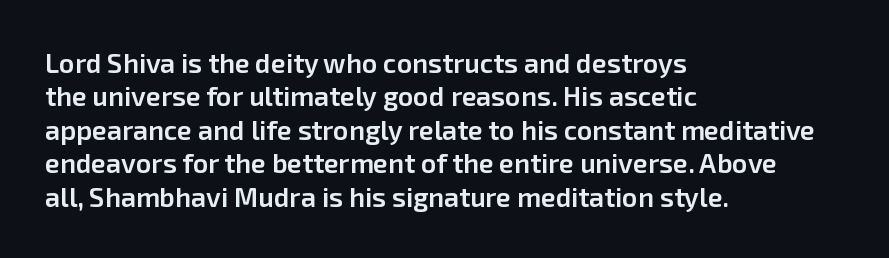
Moderately thickened strokes mark this as semibold type. A clean baseline with only descenders dipping below it. Line starts are locked; line ends wander. Honestly, the letter spacing is just normal — you wouldn't notice it. Italic? Not at all — the glyphs are vertical.
